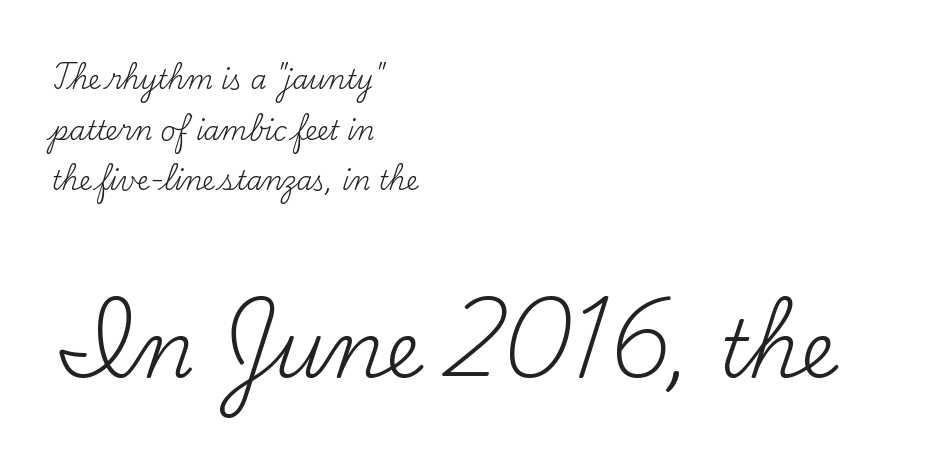
{"serif": "yes", "bold": "no", "weight": "regular", "width": "normal", "stroke_contrast": "medium", "x_height": "small", "monospaced": "no", "underline": "no", "align": "left", "line_spacing": "loose", "line_spacing_ratio": 1.95, "letter_spacing": "normal", "letter_spacing_em": 0.0, "larger_block": "second", "size_ratio": 3.0, "glyph_px": 78}
